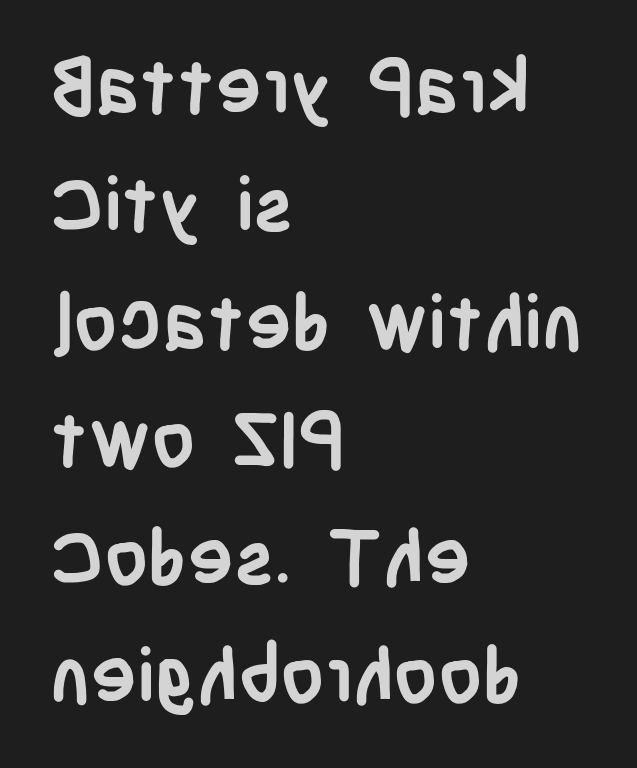
Q: Is the text bold? A: Yes.
Q: Is the text italic (slanted)? A: No, it is upright.
Q: Is the typeface a serif or a sans-serif typeface? A: Sans-serif.
Q: Is the text underlined? A: No.
Q: How is the paragraph aligned? A: Left-aligned.
Q: Is the spacing between letters normal or unusually wide? A: Normal.
Q: Is the spacing between lines tight, normal or loose? A: Normal.
Q: Width (condensed, normal, or wide)? A: Condensed.
Q: Stroke contrast? A: Low.
Q: x-height? A: Large.
Q: Monospaced? A: No.
